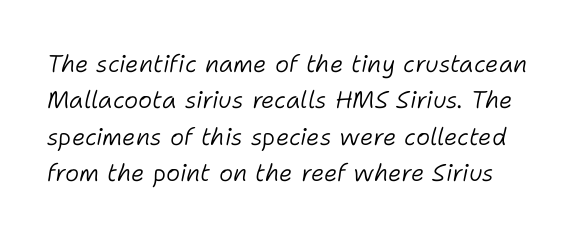
Q: Is the text bold? A: No.
Q: Is the text italic (slanted)? A: Yes, it leans right by about 11 degrees.
Q: Is the text underlined? A: No.
Q: Is the spacing between letters normal or unusually wide? A: Normal.
Q: Is the spacing between lines tight, normal or loose? A: Normal.
